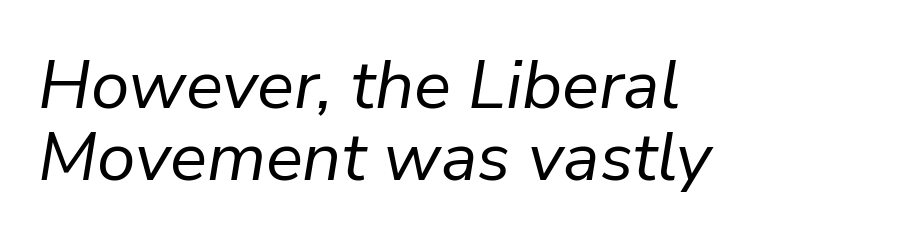
The rendering anchors every line to the left-hand side. Honestly, there is no underline to notice here at all. The passage shown is typed in a proportional face where columns would drift. Interline gaps are noticeably narrow in this sample. The letters look calm and open, with moderate or lighter stems. The line texture is even and compact thanks to regular tracking.
